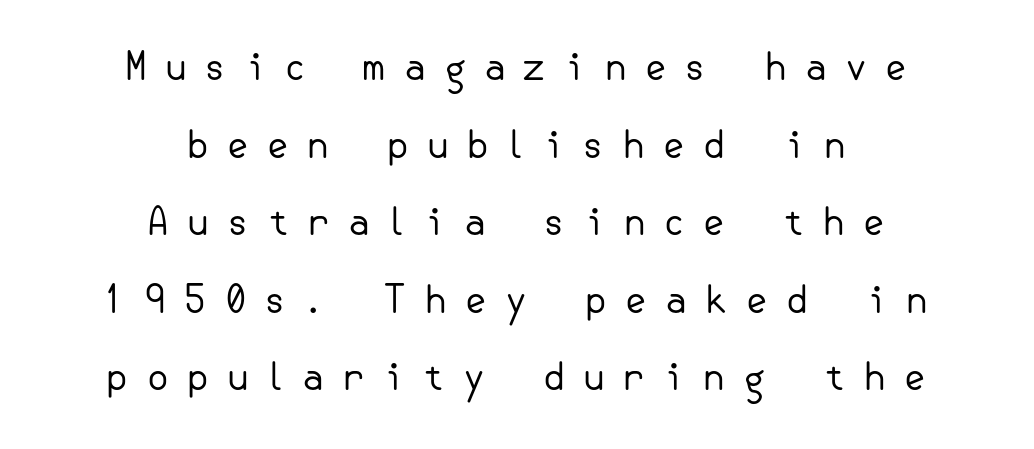
{"serif": "no", "italic": "no", "bold": "no", "weight": "regular", "width": "normal", "stroke_contrast": "low", "x_height": "small", "underline": "no", "align": "center", "line_spacing": "loose", "line_spacing_ratio": 2.04, "letter_spacing": "wide", "letter_spacing_em": 0.43, "glyph_px": 38}
